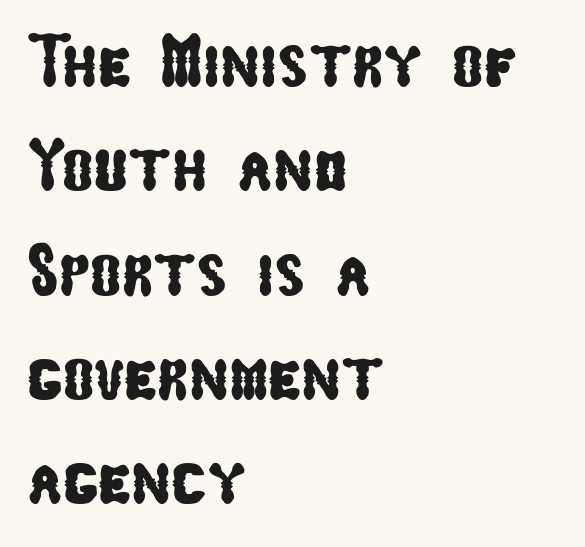
Q: Is the typeface a serif or a sans-serif typeface? A: Sans-serif.
Q: Is the text underlined? A: No.
Q: How is the paragraph aligned? A: Left-aligned.
Q: Is the spacing between letters normal or unusually wide? A: Normal.
Q: Is the spacing between lines tight, normal or loose? A: Normal.
Q: Width (condensed, normal, or wide)? A: Condensed.
Q: Stroke contrast? A: Low.
Q: x-height? A: Medium.
Q: Monospaced? A: No.
